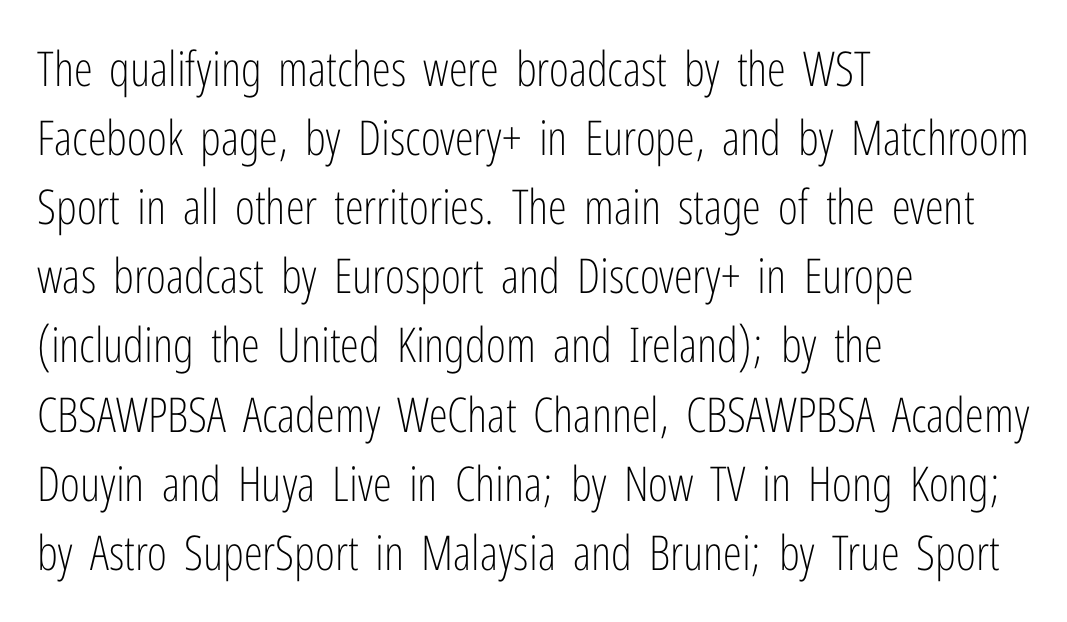
Q: Is the text bold? A: No.
Q: Is the text italic (slanted)? A: No, it is upright.
Q: Is the typeface a serif or a sans-serif typeface? A: Sans-serif.
Q: Is the text underlined? A: No.
Q: How is the paragraph aligned? A: Left-aligned.
Q: Is the spacing between letters normal or unusually wide? A: Normal.
Q: Is the spacing between lines tight, normal or loose? A: Normal.
Q: Width (condensed, normal, or wide)? A: Condensed.
Q: Stroke contrast? A: Low.
Q: x-height? A: Medium.
Q: Monospaced? A: No.
